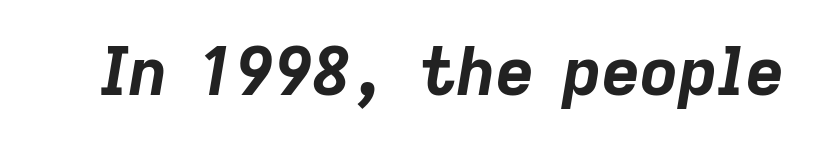
{"italic": "yes", "lean": "right", "slant_degrees": 9, "bold": "yes", "weight": "bold", "width": "normal", "stroke_contrast": "low", "x_height": "medium", "monospaced": "no", "underline": "no", "letter_spacing": "normal", "letter_spacing_em": 0.0, "glyph_px": 67}
